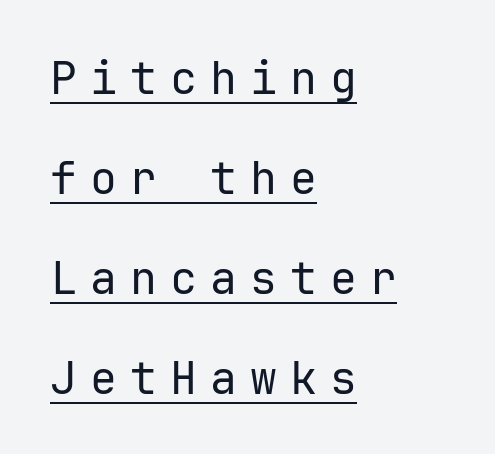
The image shows 45 px regular-weight sans-serif type, upright; set left-aligned, loose line spacing (2.22x), unusually wide letter spacing (+0.29 em), underlined; low stroke contrast and a medium x-height.
